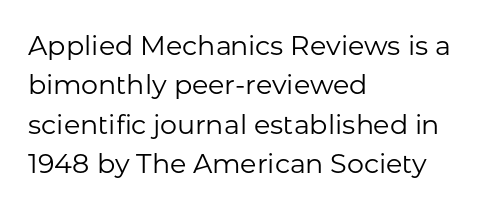
{"italic": "no", "bold": "no", "underline": "no", "align": "left", "line_spacing": "normal", "line_spacing_ratio": 1.46, "letter_spacing": "normal", "letter_spacing_em": 0.0, "glyph_px": 27}
